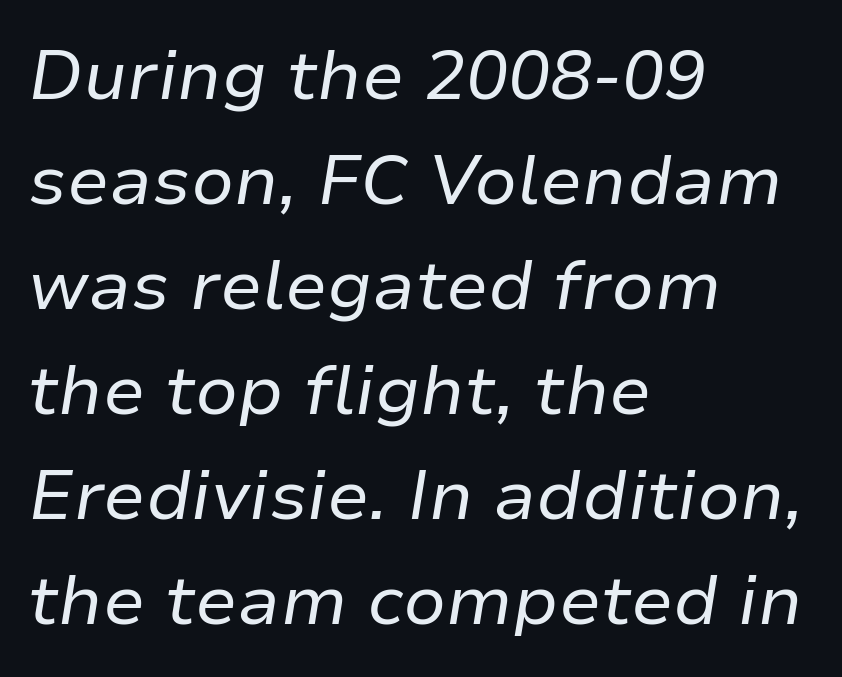
The image shows 70 px regular-weight type, italic (leaning right); set left-aligned, normal line spacing (1.5x), normal letter spacing, not underlined; low stroke contrast and a medium x-height.
